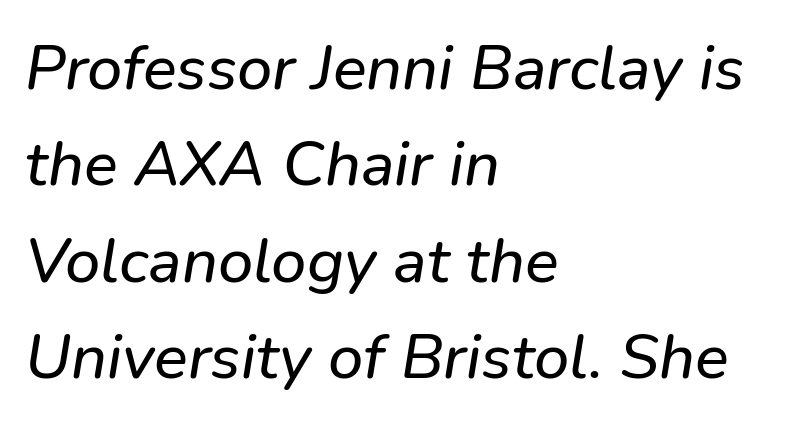
Q: Is the text italic (slanted)? A: Yes, it leans right by about 9 degrees.
Q: Is the text underlined? A: No.
Q: How is the paragraph aligned? A: Left-aligned.
Q: Is the spacing between letters normal or unusually wide? A: Normal.
Q: Is the spacing between lines tight, normal or loose? A: Normal.
Q: Width (condensed, normal, or wide)? A: Normal.
Q: Stroke contrast? A: Low.
Q: x-height? A: Medium.
Q: Monospaced? A: No.
